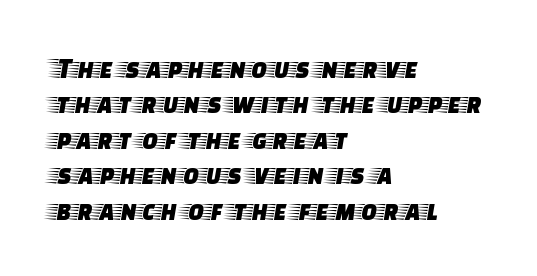
Q: Is the text italic (slanted)? A: Yes.
Q: Is the typeface a serif or a sans-serif typeface? A: Serif.
Q: Is the text underlined? A: No.
Q: How is the paragraph aligned? A: Left-aligned.
Q: Is the spacing between letters normal or unusually wide? A: Normal.
Q: Width (condensed, normal, or wide)? A: Wide.
Q: Stroke contrast? A: Low.
Q: x-height? A: Large.
Q: Monospaced? A: No.
